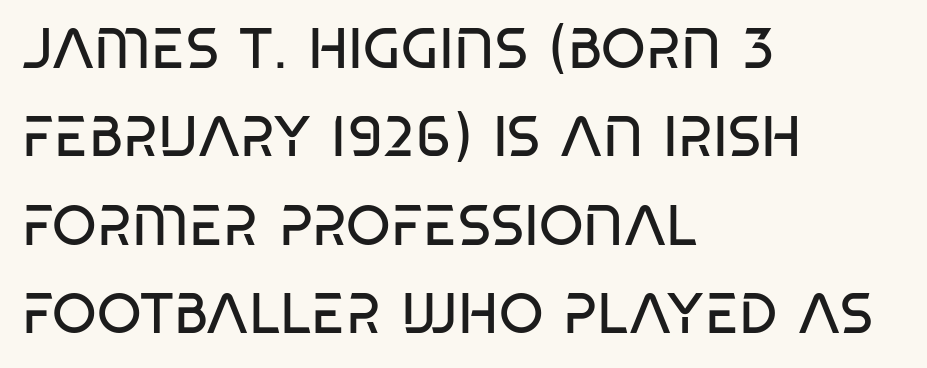
The image shows 57 px regular-weight, condensed sans-serif type; set left-aligned, normal line spacing (1.55x), normal letter spacing, not underlined; low stroke contrast and a large x-height.
